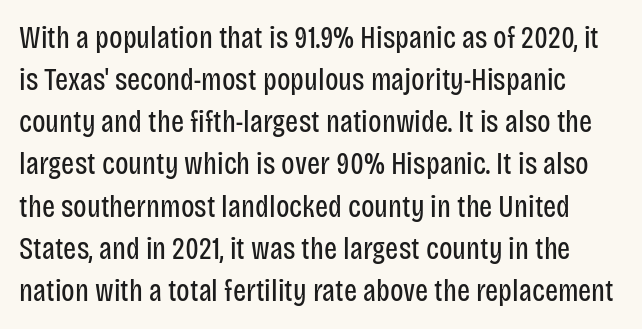
{"serif": "no", "italic": "no", "bold": "no", "weight": "regular", "width": "condensed", "stroke_contrast": "low", "x_height": "large", "monospaced": "no", "underline": "no", "line_spacing": "normal", "line_spacing_ratio": 1.36, "letter_spacing": "normal", "letter_spacing_em": 0.0, "glyph_px": 31}
